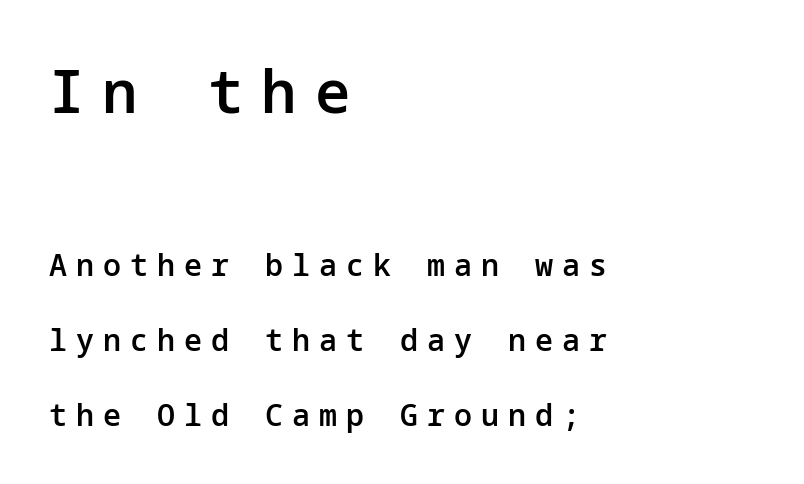
Stems and bowls a touch heavier than normal — semibold. How are the letters spaced? Widely, with obvious added tracking. Horizontal bands of white between lines are thick stripes. The letters in the upper block stand taller than those in the block below. I'd call this a sans setting — the letters go barefoot.
